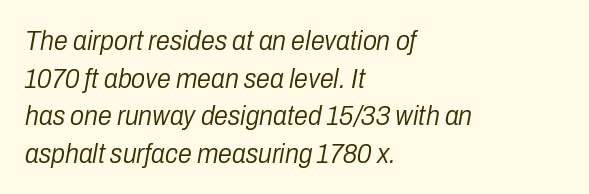
The image shows 28 px light, condensed type, italic (leaning right); set left-aligned, normal line spacing (1.34x), normal letter spacing, not underlined; low stroke contrast and a medium x-height.
